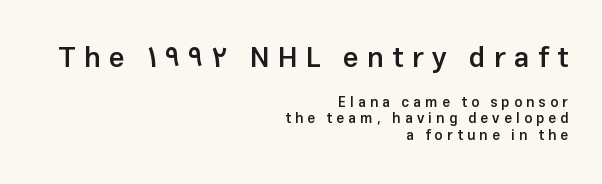
All the whitespace from short lines collects on the left. Does the lettering tilt? It doesn't — this is upright. This sample uses expanded letter spacing, leaving extra air between glyphs. The letters are semibold — heavier than regular but short of a full bold. Grotesque or geometric, the face here clearly has no serifs. The face used here is proportionally spaced, like ordinary book or web type.
